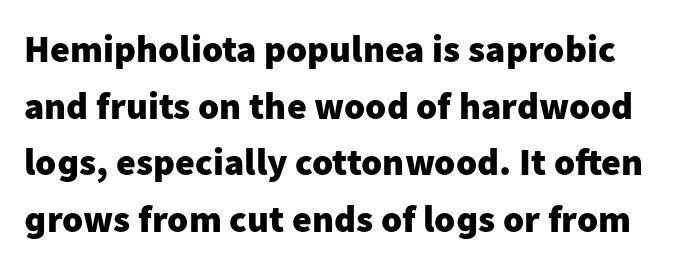
{"serif": "no", "italic": "no", "bold": "yes", "weight": "heavy", "width": "normal", "stroke_contrast": "low", "x_height": "medium", "monospaced": "no", "underline": "no", "line_spacing": "normal", "line_spacing_ratio": 1.49, "letter_spacing": "normal", "letter_spacing_em": 0.0, "glyph_px": 38}
